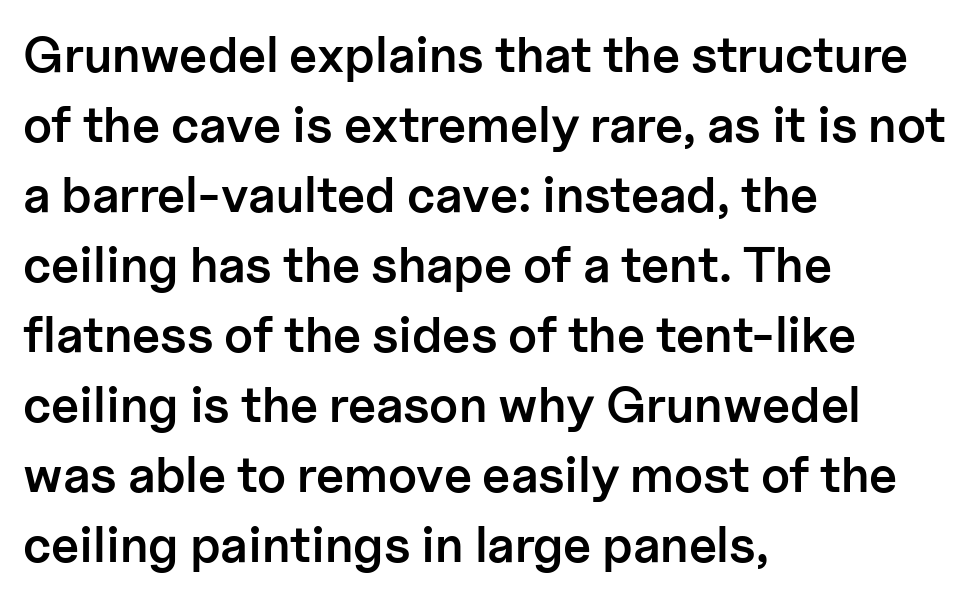
These lines sit exactly where default settings would place them. Nobody touched the tracking dial on this one. The foot of each line stays bare and open. Visually the block forms a straight wall on the left and a jagged coastline on the right. You could not count columns in this text — the font is proportionally spaced. Heft: intermediate — a semibold.
